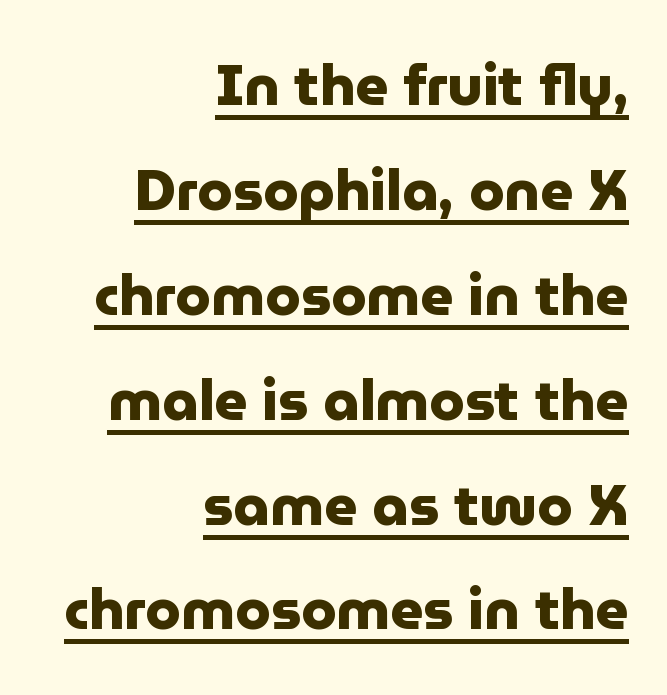
Posture: vertical. These lines are rendered in a variable-pitch font. Look at the tracking — it's just the regular setting, nothing added. Emphasis is given by a line drawn under the lettering.
